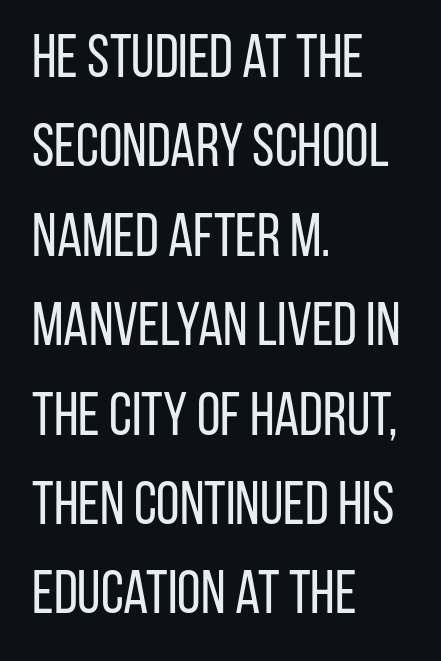
The image shows 60 px regular-weight, condensed sans-serif type, upright; set left-aligned, normal line spacing (1.49x), normal letter spacing, not underlined; low stroke contrast and a large x-height.
